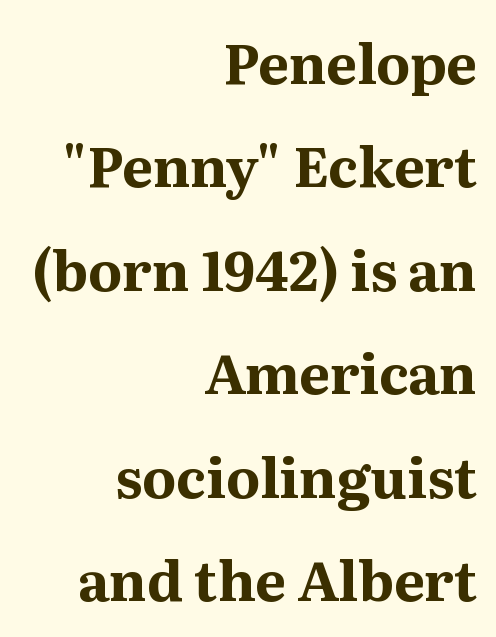
Q: Is the text bold? A: Yes.
Q: Is the text italic (slanted)? A: No, it is upright.
Q: Is the typeface a serif or a sans-serif typeface? A: Serif.
Q: Is the text underlined? A: No.
Q: How is the paragraph aligned? A: Right-aligned.
Q: Is the spacing between letters normal or unusually wide? A: Normal.
Q: Width (condensed, normal, or wide)? A: Normal.
Q: Stroke contrast? A: Medium.
Q: x-height? A: Medium.
Q: Monospaced? A: No.
